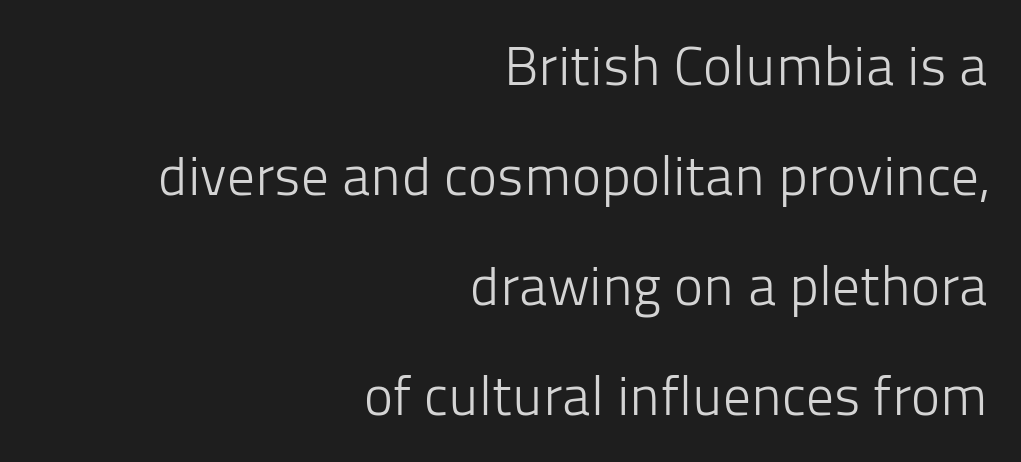
The image shows 55 px light sans-serif type, upright; set right-aligned, loose line spacing (2.0x), normal letter spacing, not underlined; low stroke contrast and a medium x-height.
